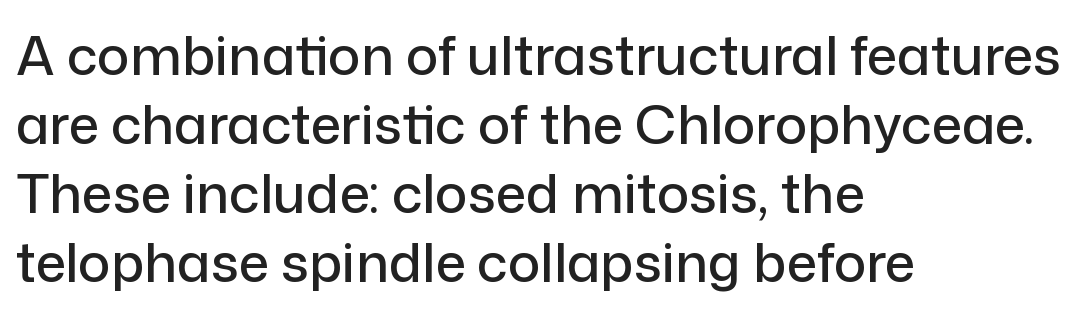
One-word summary of the alignment: left. Do the characters align in a grid? No, the font is proportional. Honestly, the row spacing looks completely unremarkable. This rendering employs a face without finishing strokes, i.e., a sans-serif. Check the space under the baseline: it is left empty. The specimen reads as upright at a glance.
